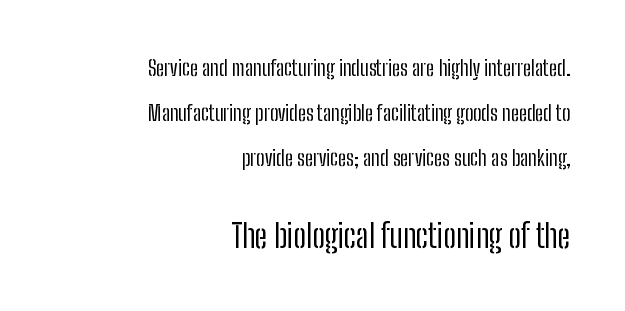
Q: Is the text bold? A: No.
Q: Is the text italic (slanted)? A: No, it is upright.
Q: Is the typeface a serif or a sans-serif typeface? A: Sans-serif.
Q: Is the text underlined? A: No.
Q: How is the paragraph aligned? A: Right-aligned.
Q: Is the spacing between letters normal or unusually wide? A: Normal.
Q: Is the spacing between lines tight, normal or loose? A: Loose.
Q: Which block of text is set in a larger size, the first (top) or the second (bottom)? A: The second (bottom) one.
Q: Width (condensed, normal, or wide)? A: Condensed.
Q: Stroke contrast? A: Low.
Q: x-height? A: Medium.
Q: Monospaced? A: No.
